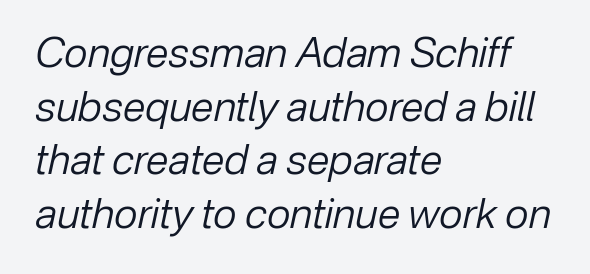
{"italic": "yes", "lean": "right", "slant_degrees": 12, "bold": "no", "weight": "regular", "width": "normal", "stroke_contrast": "low", "x_height": "medium", "monospaced": "no", "underline": "no", "align": "left", "line_spacing": "normal", "line_spacing_ratio": 1.31, "letter_spacing": "normal", "letter_spacing_em": 0.0, "glyph_px": 41}
